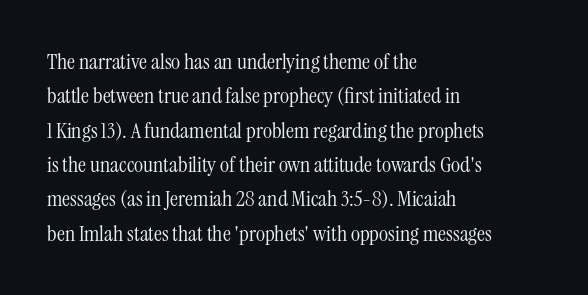
{"italic": "no", "bold": "no", "underline": "no", "align": "left", "line_spacing": "normal", "line_spacing_ratio": 1.56, "letter_spacing": "normal", "letter_spacing_em": 0.0, "glyph_px": 22}
